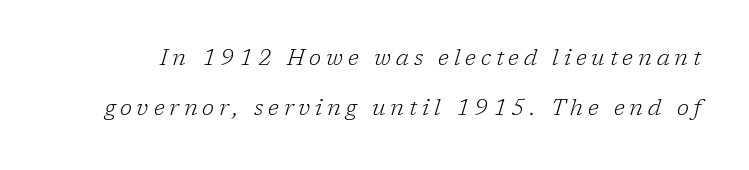
The image shows 22 px text type, italic (leaning right); set loose line spacing (2.28x), unusually wide letter spacing (+0.22 em), not underlined.
